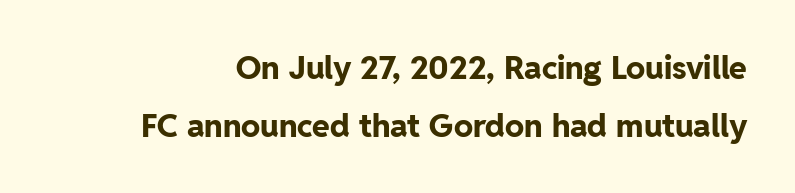
Q: Is the text bold? A: Yes.
Q: Is the text italic (slanted)? A: No, it is upright.
Q: Is the typeface a serif or a sans-serif typeface? A: Sans-serif.
Q: Is the text underlined? A: No.
Q: Is the spacing between letters normal or unusually wide? A: Normal.
Q: Width (condensed, normal, or wide)? A: Normal.
Q: Stroke contrast? A: Low.
Q: x-height? A: Medium.
Q: Monospaced? A: No.
